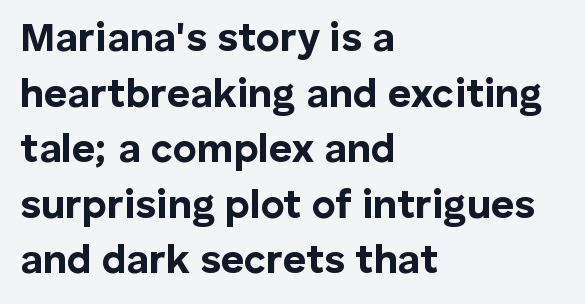
The image shows 40 px bold sans-serif type, upright; set left-aligned, normal line spacing (1.39x), normal letter spacing, not underlined; low stroke contrast and a medium x-height.
